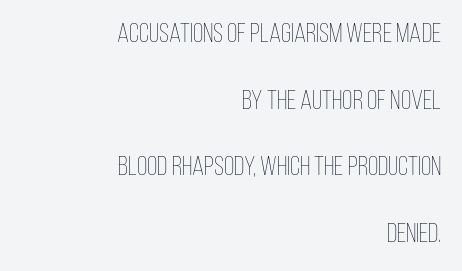
{"italic": "no", "bold": "no", "underline": "no", "align": "right", "line_spacing": "loose", "line_spacing_ratio": 2.47, "letter_spacing": "normal", "letter_spacing_em": 0.0, "glyph_px": 27}
